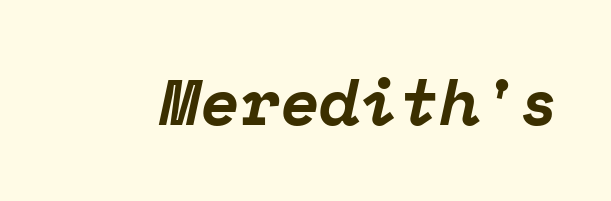
The image shows 65 px bold serif type, italic (leaning right), monospaced; set normal letter spacing, not underlined; low stroke contrast and a medium x-height.
